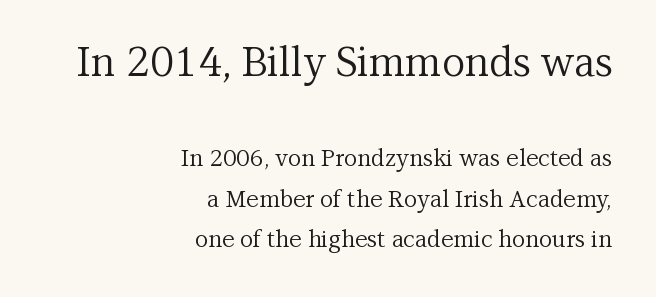
{"serif": "yes", "italic": "no", "bold": "no", "weight": "regular", "width": "normal", "stroke_contrast": "medium", "x_height": "medium", "monospaced": "no", "underline": "no", "align": "right", "line_spacing_ratio": 1.77, "letter_spacing": "normal", "letter_spacing_em": 0.0, "larger_block": "first", "size_ratio": 1.74, "glyph_px": 40}
